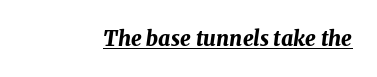
Q: Is the text bold? A: Yes.
Q: Is the text italic (slanted)? A: Yes, it leans right by about 8 degrees.
Q: Is the text underlined? A: Yes.
Q: Is the spacing between letters normal or unusually wide? A: Normal.
